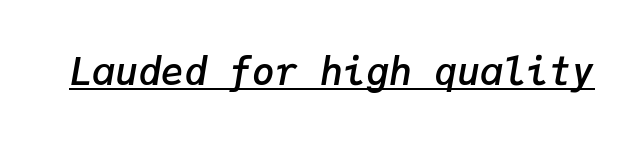
{"italic": "yes", "lean": "right", "slant_degrees": 9, "bold": "semi", "weight": "semibold", "width": "normal", "stroke_contrast": "low", "x_height": "medium", "monospaced": "yes", "underline": "yes", "letter_spacing": "normal", "letter_spacing_em": 0.0, "glyph_px": 38}
